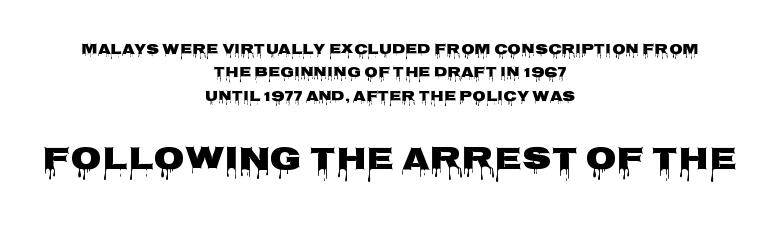
{"serif": "no", "italic": "no", "bold": "yes", "weight": "heavy", "width": "wide", "stroke_contrast": "low", "x_height": "large", "monospaced": "no", "underline": "no", "align": "center", "line_spacing": "normal", "line_spacing_ratio": 1.67, "letter_spacing": "normal", "letter_spacing_em": 0.0, "larger_block": "second", "size_ratio": 2.29, "glyph_px": 32}
